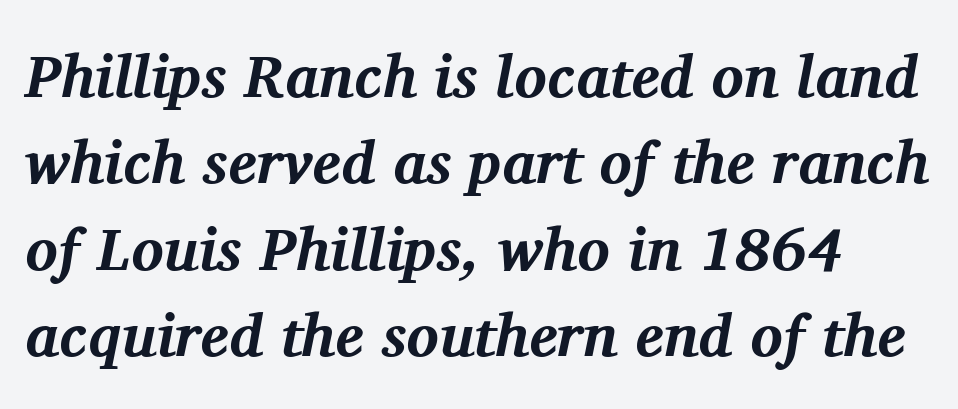
Here the designer chose a conventional face with non-uniform glyph widths. Successive baselines arrive at the customary interval. Clear beneath every line of the passage. Standard letterfit; no display-style spreading of the glyphs. The text was rendered using a seriffed face with decorative stroke endings. The characters look thick and weighty, a clear bold.
